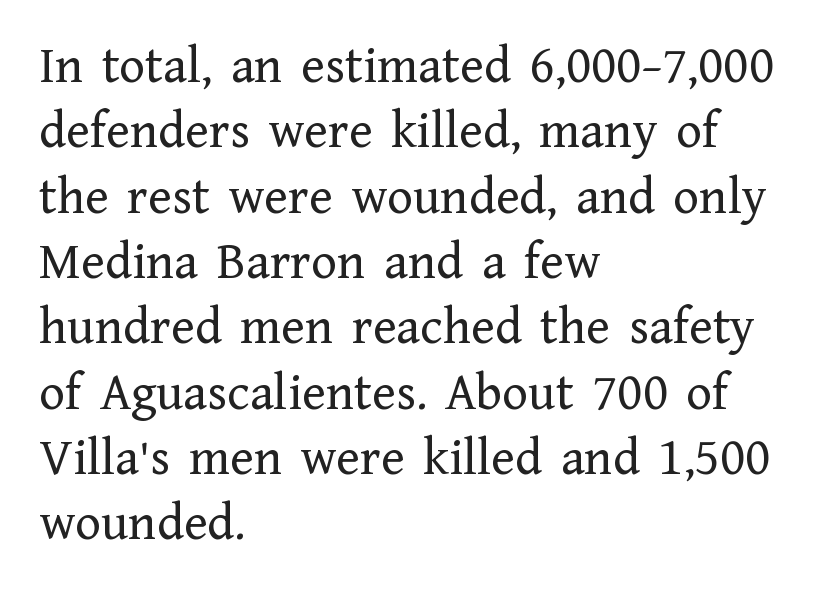
The image shows 54 px regular-weight serif type, upright; set left-aligned, line spacing 1.21x, normal letter spacing, not underlined; low stroke contrast and a medium x-height.
